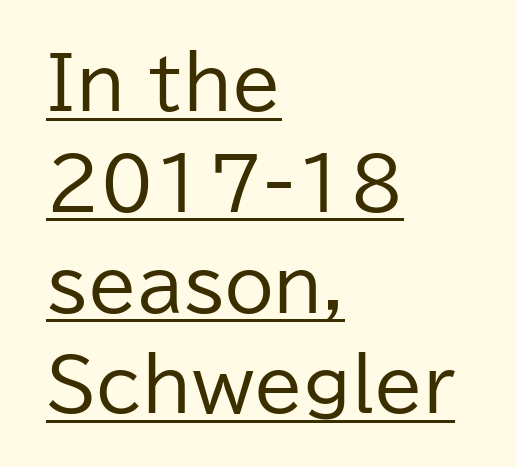
{"serif": "no", "italic": "no", "bold": "no", "weight": "regular", "width": "normal", "stroke_contrast": "low", "x_height": "medium", "monospaced": "no", "underline": "yes", "align": "left", "line_spacing": "normal", "line_spacing_ratio": 1.42, "letter_spacing": "normal", "letter_spacing_em": 0.0, "glyph_px": 71}
